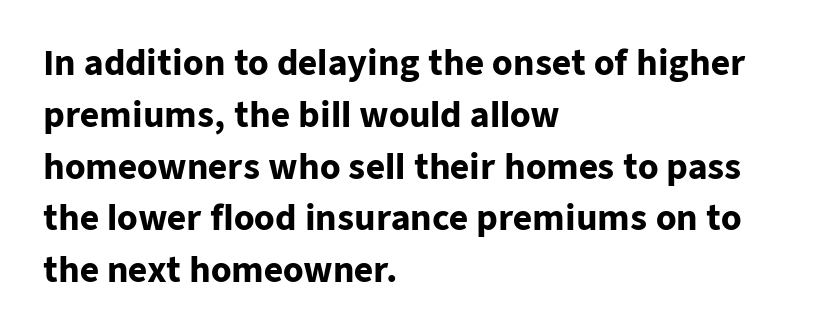
The image shows 33 px heavy sans-serif type, upright; set left-aligned, normal line spacing (1.57x), normal letter spacing, not underlined; low stroke contrast and a medium x-height.
